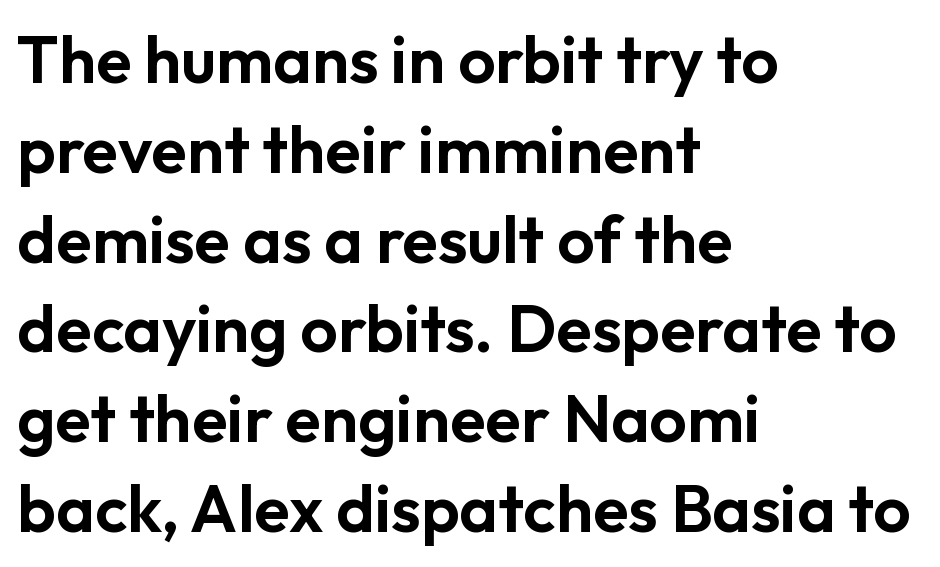
Looks like regular typesetting: each glyph gets only the width it needs. Tracking here is standard; glyphs follow each other at the usual distance. Line spacing here is normal. Note: no serifs on the glyphs.
